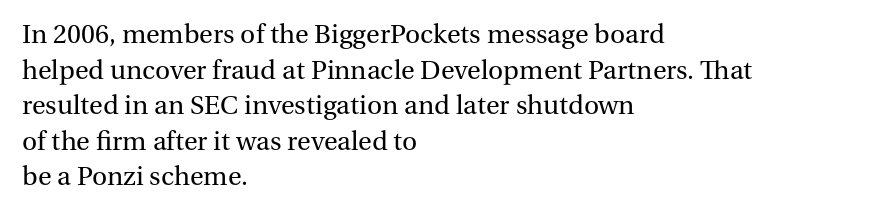
Q: Is the text bold? A: No.
Q: Is the text italic (slanted)? A: No, it is upright.
Q: Is the typeface a serif or a sans-serif typeface? A: Serif.
Q: Is the text underlined? A: No.
Q: How is the paragraph aligned? A: Left-aligned.
Q: Is the spacing between letters normal or unusually wide? A: Normal.
Q: Is the spacing between lines tight, normal or loose? A: Normal.
Q: Width (condensed, normal, or wide)? A: Normal.
Q: Stroke contrast? A: Medium.
Q: x-height? A: Medium.
Q: Monospaced? A: No.
